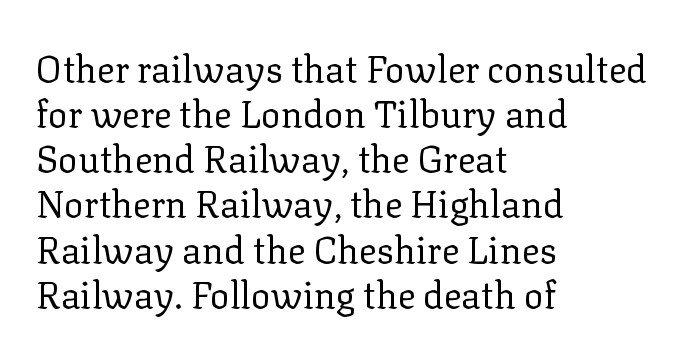
The image shows 37 px regular-weight serif type, upright; set left-aligned, line spacing 1.22x, normal letter spacing, not underlined; low stroke contrast and a medium x-height.
